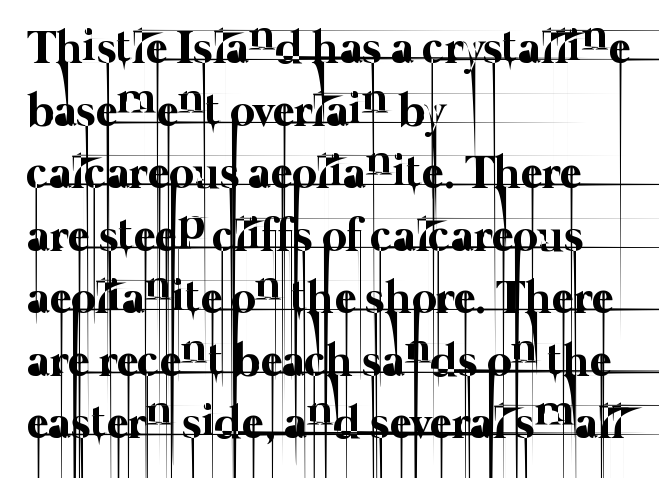
The image shows 47 px thin type; set left-aligned, normal line spacing (1.33x), normal letter spacing, not underlined; low stroke contrast and a medium x-height.
